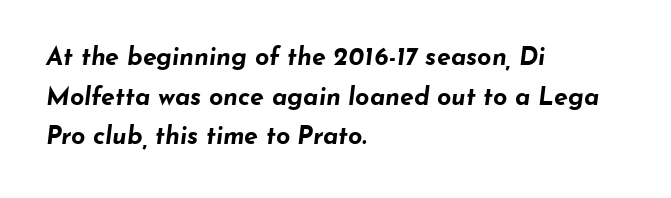
Q: Is the text bold? A: Yes.
Q: Is the text italic (slanted)? A: Yes, it leans right by about 7 degrees.
Q: Is the text underlined? A: No.
Q: How is the paragraph aligned? A: Left-aligned.
Q: Is the spacing between letters normal or unusually wide? A: Normal.
Q: Is the spacing between lines tight, normal or loose? A: Normal.
